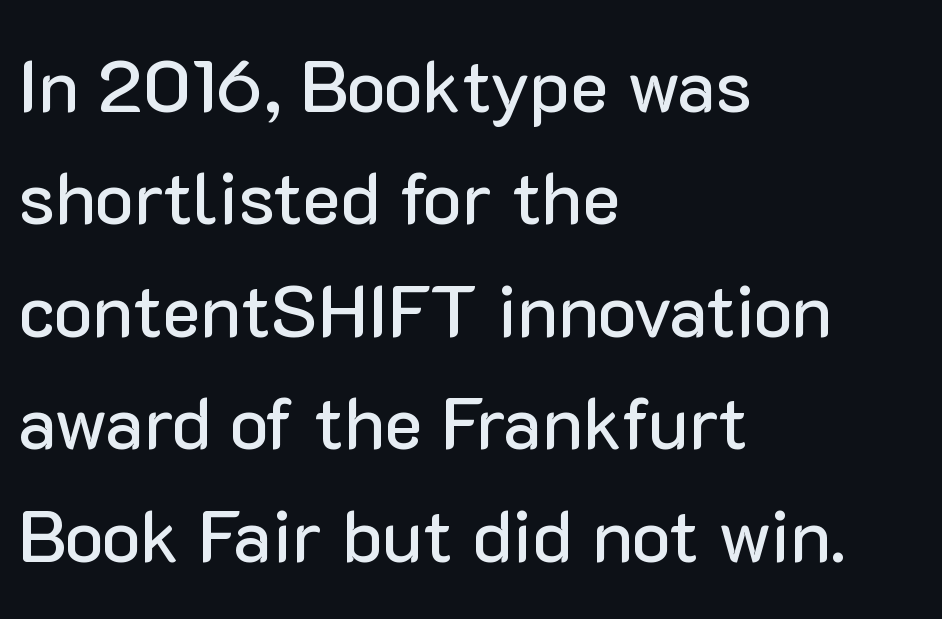
The image shows 73 px sans-serif type, upright; set left-aligned, normal line spacing (1.54x), normal letter spacing, not underlined; low stroke contrast and a medium x-height.
